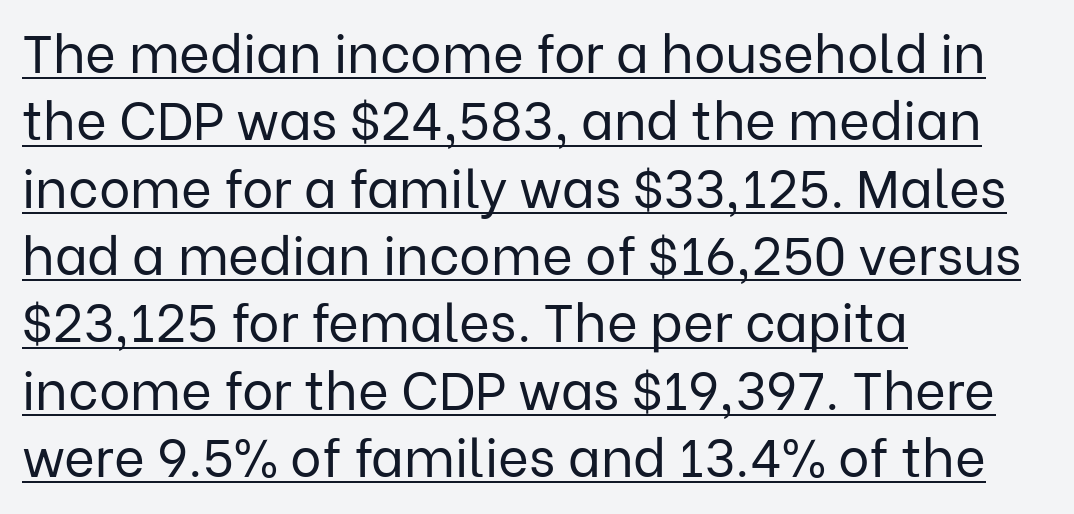
Heaviness? Minimal to ordinary, like unemphasized prose. When letters stand straight like this, we call the style roman or upright. The rows are spaced the way most documents space them. The rendering uses natural spacing where letterforms have individual widths.
